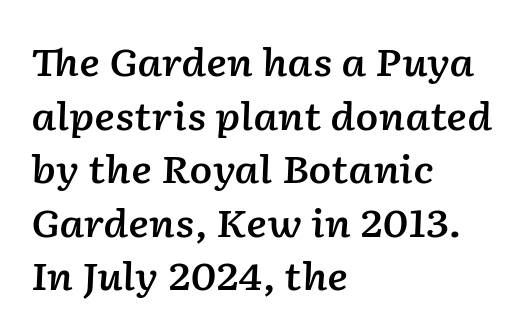
A typesetter would call this leading conventional body-copy spacing. Underline: absent. Does the copy run flush right? No — it runs flush left. This is the in-between weight designers call semibold or demi. The rendering keeps characters at their native spacing. These lines were composed using italics.
